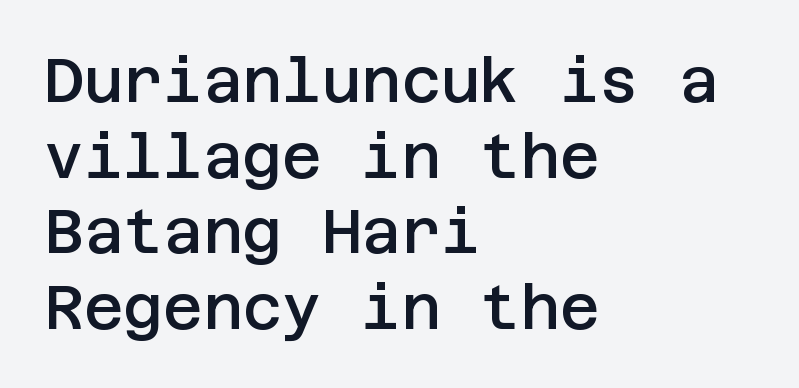
The image shows 61 px semibold sans-serif type, upright; set left-aligned, line spacing 1.24x, normal letter spacing, not underlined; low stroke contrast and a large x-height.
